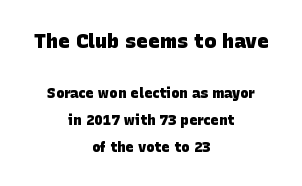
Every row of glyphs is offset so its center matches the block's center. Nobody drew a line under any word here. The sample has been set heavy, in full bold. The line-height multiplier appears high, well above default. Glyph-to-glyph distance matches everyday printed text. Caption: upper text group enlarged, lower text group reduced.
